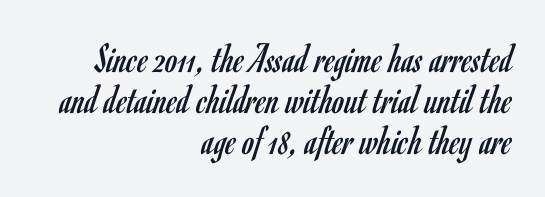
Q: Is the text bold? A: No.
Q: Is the text italic (slanted)? A: Yes.
Q: Is the typeface a serif or a sans-serif typeface? A: Sans-serif.
Q: Is the text underlined? A: No.
Q: How is the paragraph aligned? A: Right-aligned.
Q: Is the spacing between letters normal or unusually wide? A: Normal.
Q: Is the spacing between lines tight, normal or loose? A: Tight.
Q: Width (condensed, normal, or wide)? A: Condensed.
Q: Stroke contrast? A: Low.
Q: x-height? A: Small.
Q: Monospaced? A: No.
